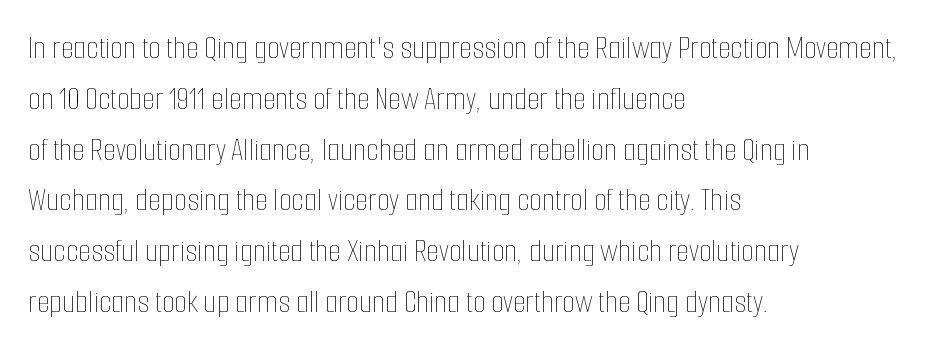
{"italic": "no", "bold": "no", "weight": "thin", "width": "condensed", "stroke_contrast": "low", "x_height": "medium", "monospaced": "no", "underline": "no", "align": "left", "line_spacing": "normal", "line_spacing_ratio": 1.54, "letter_spacing": "normal", "letter_spacing_em": 0.0, "glyph_px": 33}
